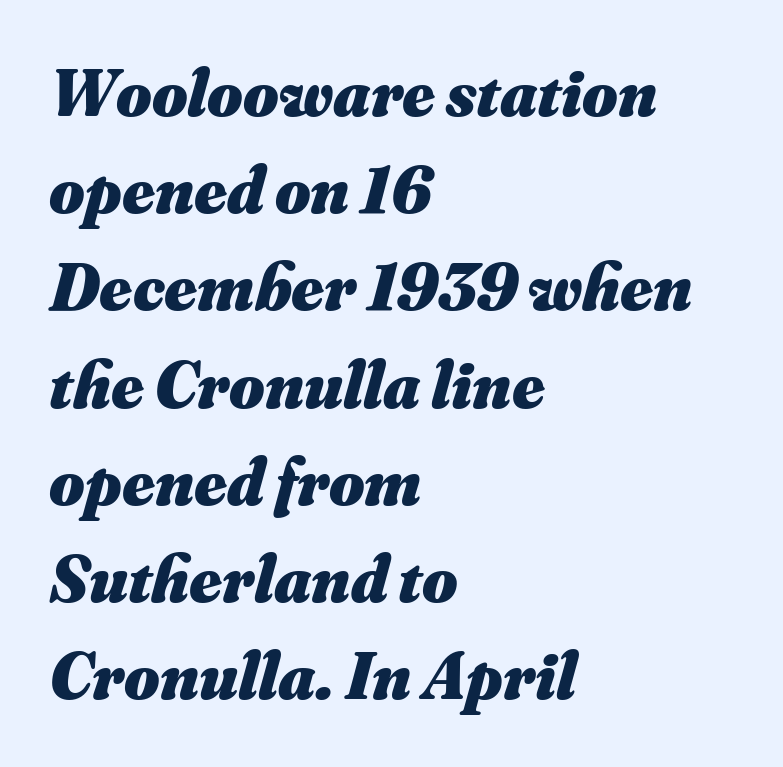
{"italic": "yes", "lean": "right", "slant_degrees": 16, "bold": "yes", "weight": "heavy", "width": "normal", "stroke_contrast": "medium", "x_height": "small", "monospaced": "no", "underline": "no", "align": "left", "line_spacing": "normal", "line_spacing_ratio": 1.43, "letter_spacing": "normal", "letter_spacing_em": 0.0, "glyph_px": 68}
